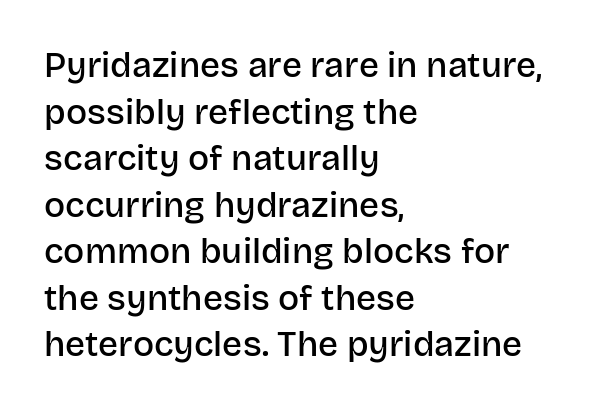
{"serif": "no", "italic": "no", "bold": "semi", "weight": "semibold", "width": "normal", "stroke_contrast": "low", "x_height": "large", "monospaced": "no", "underline": "no", "align": "left", "line_spacing": "normal", "line_spacing_ratio": 1.33, "letter_spacing": "normal", "letter_spacing_em": 0.0, "glyph_px": 35}
